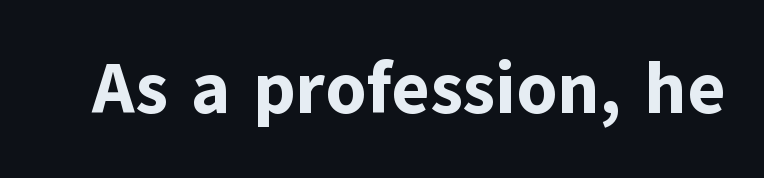
{"serif": "no", "italic": "no", "bold": "yes", "weight": "bold", "width": "normal", "stroke_contrast": "low", "x_height": "medium", "monospaced": "no", "underline": "no", "letter_spacing": "normal", "letter_spacing_em": 0.0, "glyph_px": 72}
